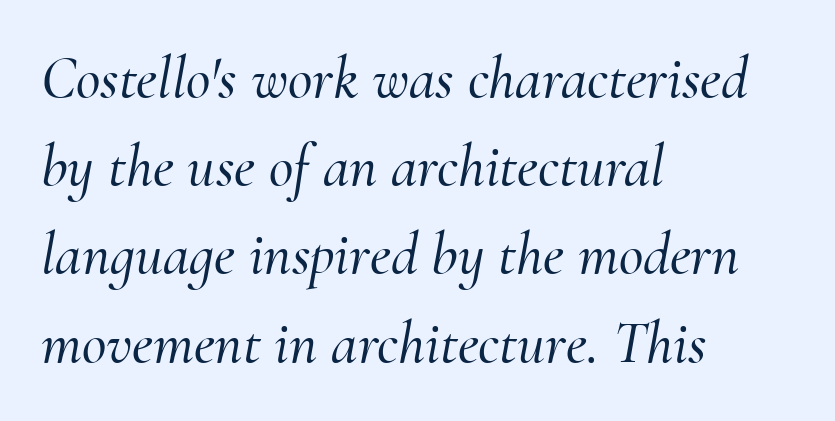
{"serif": "yes", "italic": "yes", "lean": "right", "slant_degrees": 10, "width": "normal", "stroke_contrast": "medium", "x_height": "small", "monospaced": "no", "underline": "no", "align": "left", "line_spacing": "normal", "line_spacing_ratio": 1.47, "letter_spacing": "normal", "letter_spacing_em": 0.0, "glyph_px": 60}
